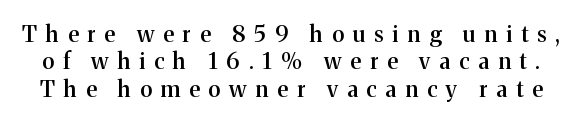
Q: Is the text bold? A: Semi-bold.
Q: Is the text italic (slanted)? A: No, it is upright.
Q: Is the text underlined? A: No.
Q: Is the spacing between letters normal or unusually wide? A: Unusually wide.
